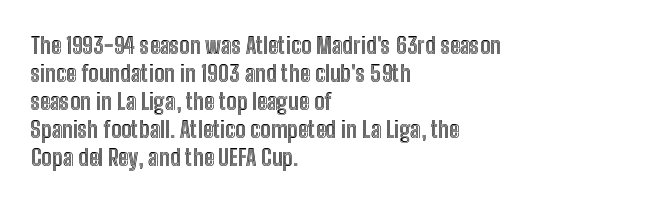
Look at the tracking — it's just the regular setting, nothing added. Caption: multi-line text, flush left, ragged right. Notice how the stems are strictly vertical — no italics here. A clean baseline with only descenders dipping below it.
